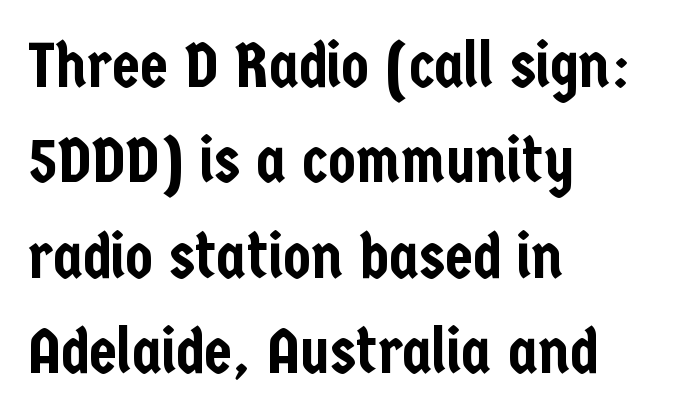
{"serif": "no", "italic": "no", "width": "condensed", "stroke_contrast": "low", "x_height": "medium", "monospaced": "no", "underline": "no", "align": "left", "line_spacing": "normal", "line_spacing_ratio": 1.49, "letter_spacing": "normal", "letter_spacing_em": 0.0, "glyph_px": 64}
